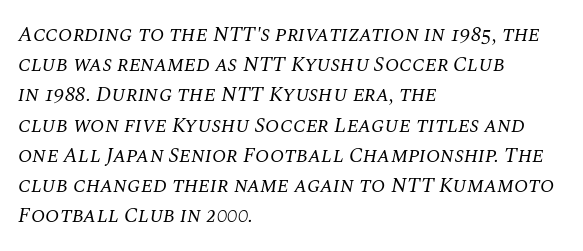
The image shows 21 px text type, italic (leaning right); set left-aligned, normal line spacing (1.44x), normal letter spacing, not underlined.
